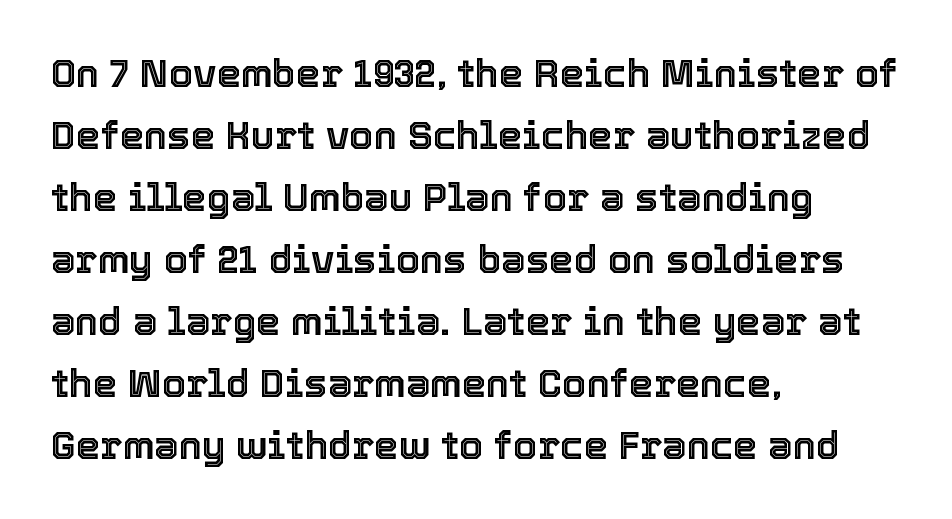
Character widths vary here, with narrow letters taking less room than wide ones. Descenders hang freely into open space. The text block is weighted toward the left margin, trailing off unevenly rightward. The letterforms sit shoulder to shoulder at normal distance. The vertical gap from one line to the next is medium.
